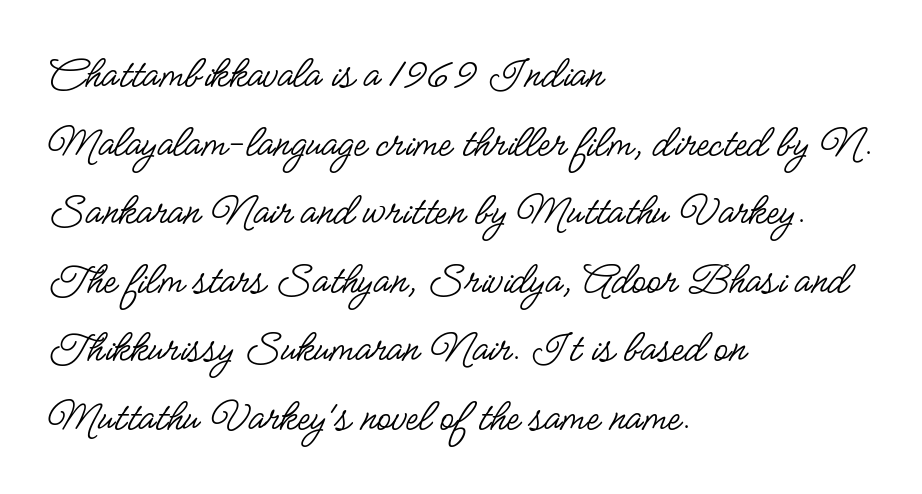
{"serif": "no", "bold": "no", "weight": "regular", "width": "condensed", "stroke_contrast": "low", "x_height": "small", "monospaced": "no", "underline": "no", "align": "left", "line_spacing": "normal", "line_spacing_ratio": 1.46, "letter_spacing": "normal", "letter_spacing_em": 0.0, "glyph_px": 47}
